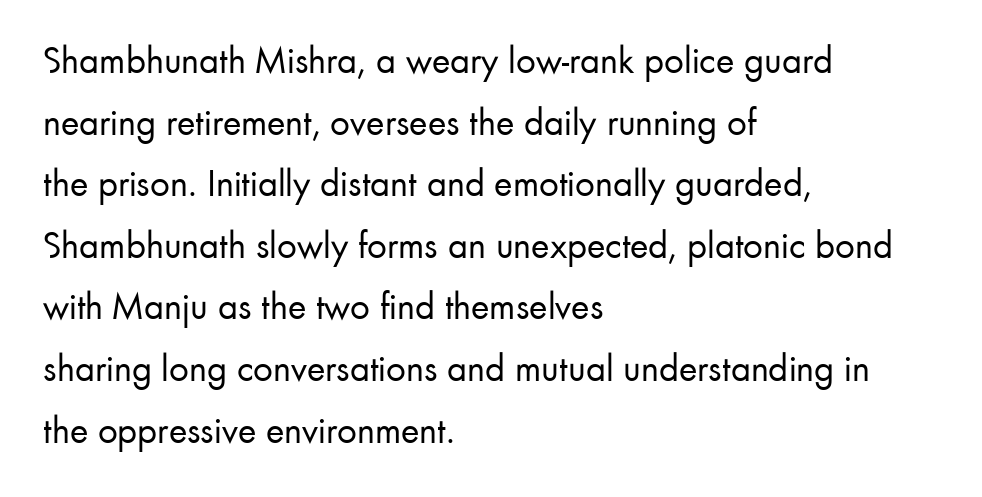
{"serif": "no", "italic": "no", "bold": "no", "weight": "regular", "width": "normal", "stroke_contrast": "low", "x_height": "small", "monospaced": "no", "underline": "no", "align": "left", "line_spacing": "normal", "line_spacing_ratio": 1.58, "letter_spacing": "normal", "letter_spacing_em": 0.0, "glyph_px": 39}
